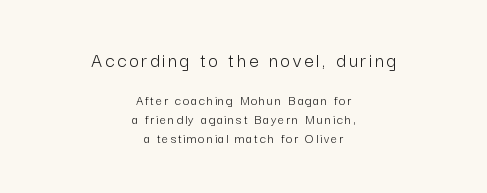
{"italic": "no", "bold": "no", "underline": "no", "align": "center", "line_spacing": "normal", "line_spacing_ratio": 1.38, "larger_block": "first", "size_ratio": 1.5, "glyph_px": 21}
